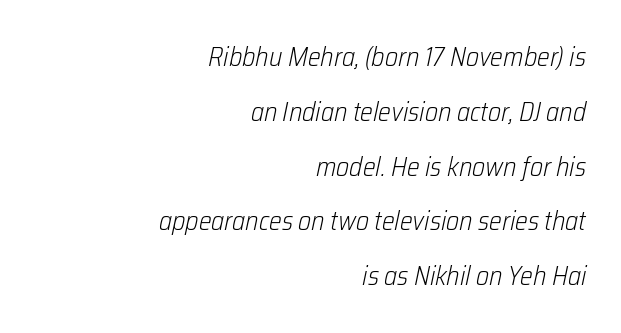
The image shows 27 px text type, italic (leaning right); set right-aligned, loose line spacing (2.03x), normal letter spacing, not underlined.
